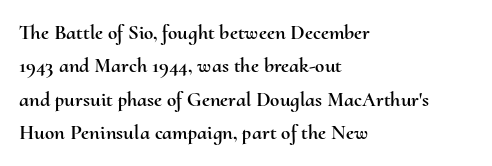
Q: Is the text italic (slanted)? A: No, it is upright.
Q: Is the text underlined? A: No.
Q: How is the paragraph aligned? A: Left-aligned.
Q: Is the spacing between letters normal or unusually wide? A: Normal.
Q: Is the spacing between lines tight, normal or loose? A: Normal.
